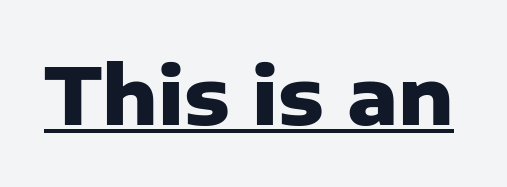
Inter-character spacing is left at the font's built-in metrics. Ascenders rise straight up at ninety degrees. Is this a fixed-width face? No — the glyphs have proportional, varying widths. Typesetter's note: full bold, strokes at maximum text heaviness.
